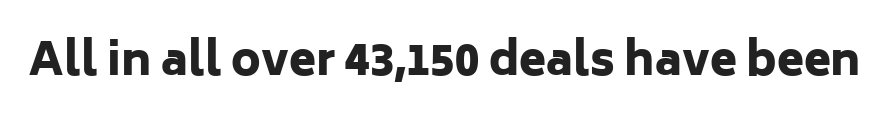
{"serif": "no", "italic": "no", "bold": "yes", "weight": "heavy", "width": "normal", "stroke_contrast": "low", "x_height": "medium", "monospaced": "no", "underline": "no", "letter_spacing": "normal", "letter_spacing_em": 0.0, "glyph_px": 44}
